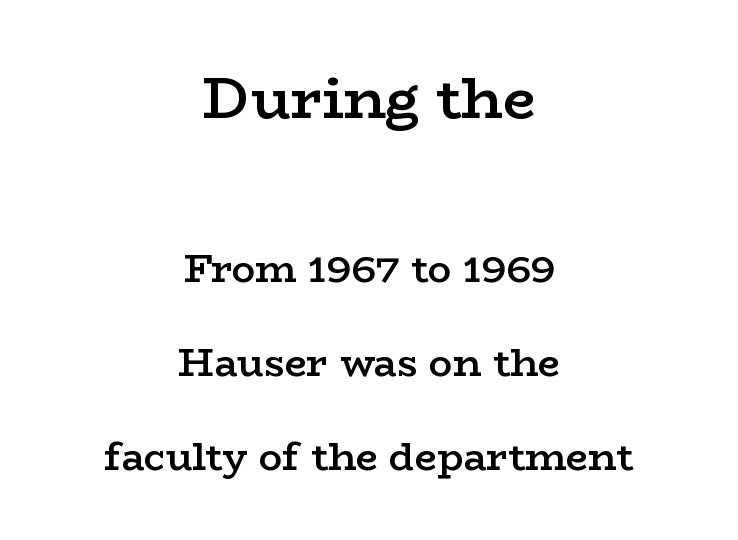
Q: Is the text bold? A: Semi-bold.
Q: Is the text italic (slanted)? A: No, it is upright.
Q: Is the typeface a serif or a sans-serif typeface? A: Serif.
Q: Is the text underlined? A: No.
Q: How is the paragraph aligned? A: Centered.
Q: Is the spacing between letters normal or unusually wide? A: Normal.
Q: Is the spacing between lines tight, normal or loose? A: Loose.
Q: Which block of text is set in a larger size, the first (top) or the second (bottom)? A: The first (top) one.
Q: Width (condensed, normal, or wide)? A: Wide.
Q: Stroke contrast? A: Low.
Q: x-height? A: Medium.
Q: Monospaced? A: No.
